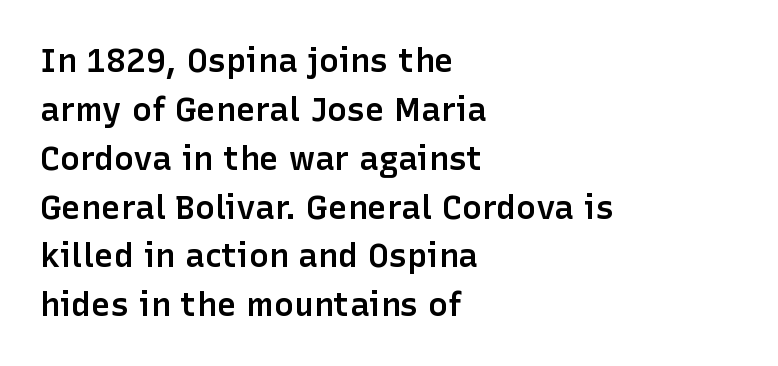
Q: Is the text bold? A: Semi-bold.
Q: Is the text italic (slanted)? A: No, it is upright.
Q: Is the typeface a serif or a sans-serif typeface? A: Sans-serif.
Q: Is the text underlined? A: No.
Q: How is the paragraph aligned? A: Left-aligned.
Q: Is the spacing between letters normal or unusually wide? A: Normal.
Q: Is the spacing between lines tight, normal or loose? A: Normal.
Q: Width (condensed, normal, or wide)? A: Normal.
Q: Stroke contrast? A: Low.
Q: x-height? A: Medium.
Q: Monospaced? A: No.
